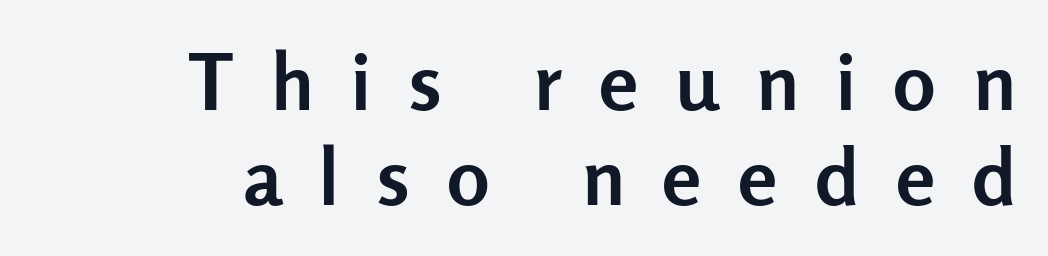
{"serif": "no", "italic": "no", "bold": "yes", "weight": "semibold", "width": "normal", "stroke_contrast": "low", "x_height": "medium", "monospaced": "no", "underline": "no", "align": "right", "line_spacing_ratio": 1.2, "letter_spacing": "wide", "letter_spacing_em": 0.47, "glyph_px": 79}
